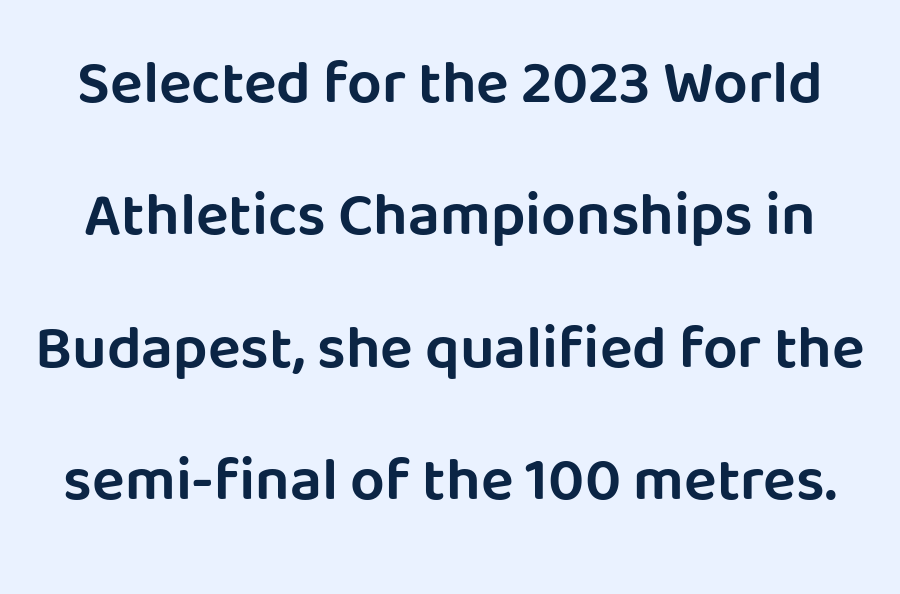
{"serif": "no", "italic": "no", "width": "normal", "stroke_contrast": "low", "x_height": "large", "monospaced": "no", "underline": "no", "line_spacing": "loose", "line_spacing_ratio": 2.17, "letter_spacing": "normal", "letter_spacing_em": 0.0, "glyph_px": 61}
